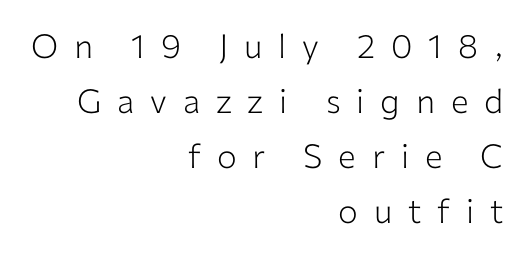
Substantial extra tracking has been applied to these lines. These lines are rendered in a variable-pitch font. The ragged edge is on the left, which tells us the setting is flush right. Underlining? Definitely not there. The typesetting does not lean heavy: it is not bold.
